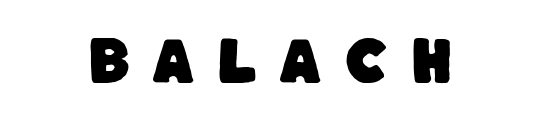
Q: Is the typeface a serif or a sans-serif typeface? A: Sans-serif.
Q: Is the text underlined? A: No.
Q: Is the spacing between letters normal or unusually wide? A: Unusually wide.
Q: Width (condensed, normal, or wide)? A: Normal.
Q: Stroke contrast? A: Low.
Q: x-height? A: Large.
Q: Monospaced? A: No.
